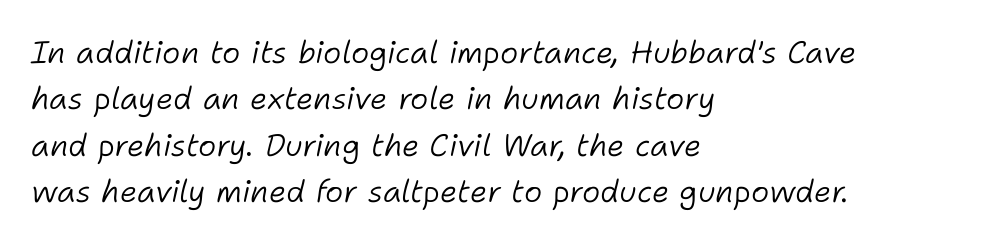
{"italic": "yes", "lean": "right", "slant_degrees": 11, "bold": "no", "weight": "light", "width": "normal", "stroke_contrast": "low", "x_height": "medium", "monospaced": "no", "underline": "no", "align": "left", "line_spacing": "normal", "line_spacing_ratio": 1.5, "letter_spacing": "normal", "letter_spacing_em": 0.0, "glyph_px": 31}
